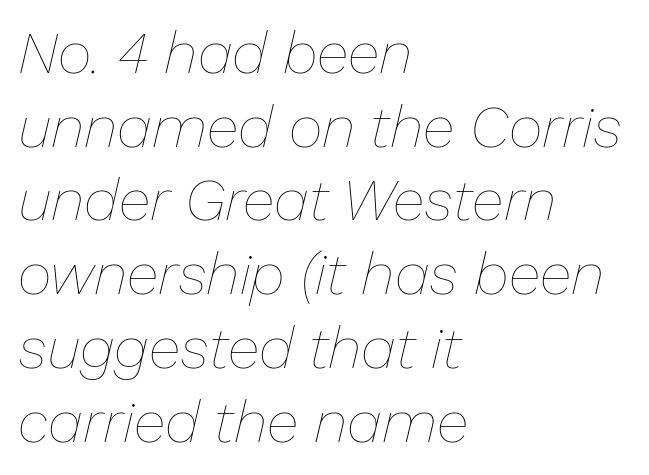
The paragraph shown leans on its left margin. The baseline area is clear. A normal amount of white space separates one row of letters from the next. The letters are slanted; this is an italic face. This sample has the flowing, uneven cadence of proportional lettering.
